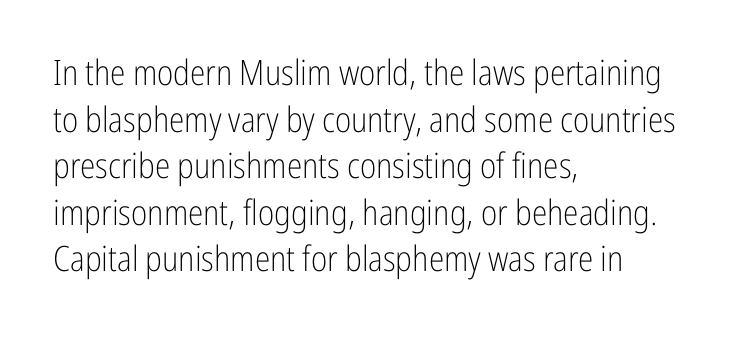
Q: Is the text bold? A: No.
Q: Is the text italic (slanted)? A: No, it is upright.
Q: Is the typeface a serif or a sans-serif typeface? A: Sans-serif.
Q: Is the text underlined? A: No.
Q: How is the paragraph aligned? A: Left-aligned.
Q: Is the spacing between letters normal or unusually wide? A: Normal.
Q: Is the spacing between lines tight, normal or loose? A: Normal.
Q: Width (condensed, normal, or wide)? A: Condensed.
Q: Stroke contrast? A: Low.
Q: x-height? A: Medium.
Q: Monospaced? A: No.
